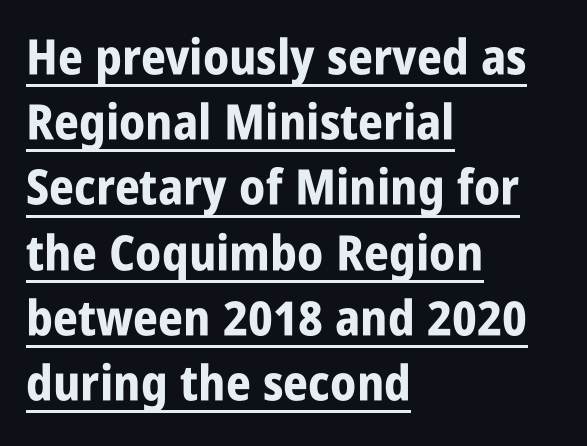
{"serif": "no", "italic": "no", "bold": "yes", "weight": "bold", "width": "condensed", "stroke_contrast": "low", "x_height": "large", "monospaced": "no", "underline": "yes", "align": "left", "line_spacing": "normal", "line_spacing_ratio": 1.33, "letter_spacing": "normal", "letter_spacing_em": 0.0, "glyph_px": 49}
